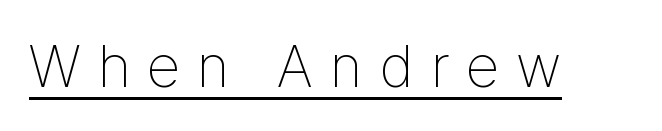
Q: Is the text bold? A: No.
Q: Is the text italic (slanted)? A: No, it is upright.
Q: Is the typeface a serif or a sans-serif typeface? A: Sans-serif.
Q: Is the text underlined? A: Yes.
Q: Is the spacing between letters normal or unusually wide? A: Unusually wide.
Q: Width (condensed, normal, or wide)? A: Condensed.
Q: Stroke contrast? A: Low.
Q: x-height? A: Medium.
Q: Monospaced? A: No.
